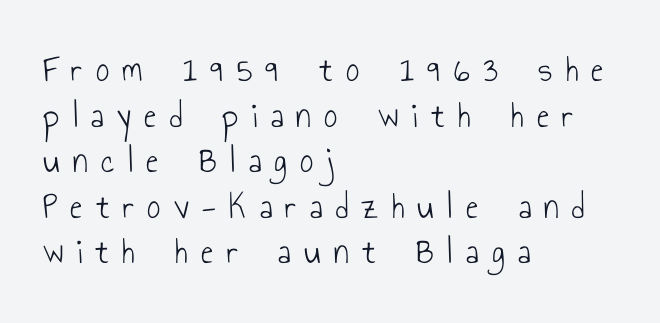
Q: Is the text bold? A: No.
Q: Is the text italic (slanted)? A: No, it is upright.
Q: Is the typeface a serif or a sans-serif typeface? A: Sans-serif.
Q: Is the text underlined? A: No.
Q: How is the paragraph aligned? A: Left-aligned.
Q: Is the spacing between letters normal or unusually wide? A: Unusually wide.
Q: Width (condensed, normal, or wide)? A: Condensed.
Q: Stroke contrast? A: Low.
Q: x-height? A: Small.
Q: Monospaced? A: No.
